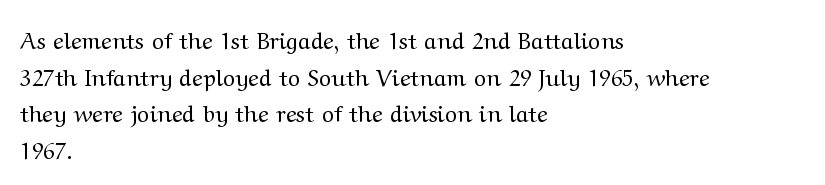
The image shows 23 px text type, upright; set left-aligned, normal line spacing (1.59x), normal letter spacing, not underlined.
